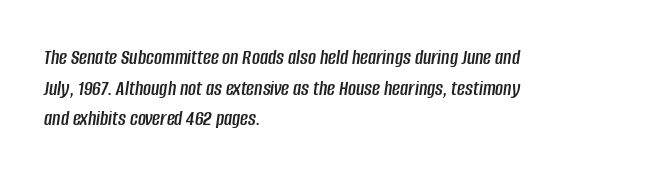
{"italic": "yes", "lean": "right", "slant_degrees": 8, "underline": "no", "align": "left", "line_spacing": "normal", "line_spacing_ratio": 1.39, "letter_spacing": "normal", "letter_spacing_em": 0.0, "glyph_px": 22}
